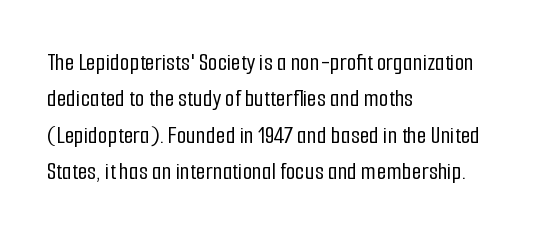
The image shows 25 px text type, upright; set left-aligned, normal line spacing (1.46x), normal letter spacing, not underlined.
